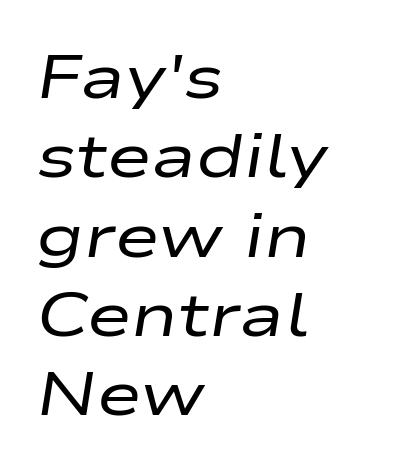
The image shows 61 px regular-weight, wide type, italic (leaning right); set left-aligned, normal line spacing (1.3x), normal letter spacing, not underlined; low stroke contrast and a medium x-height.
